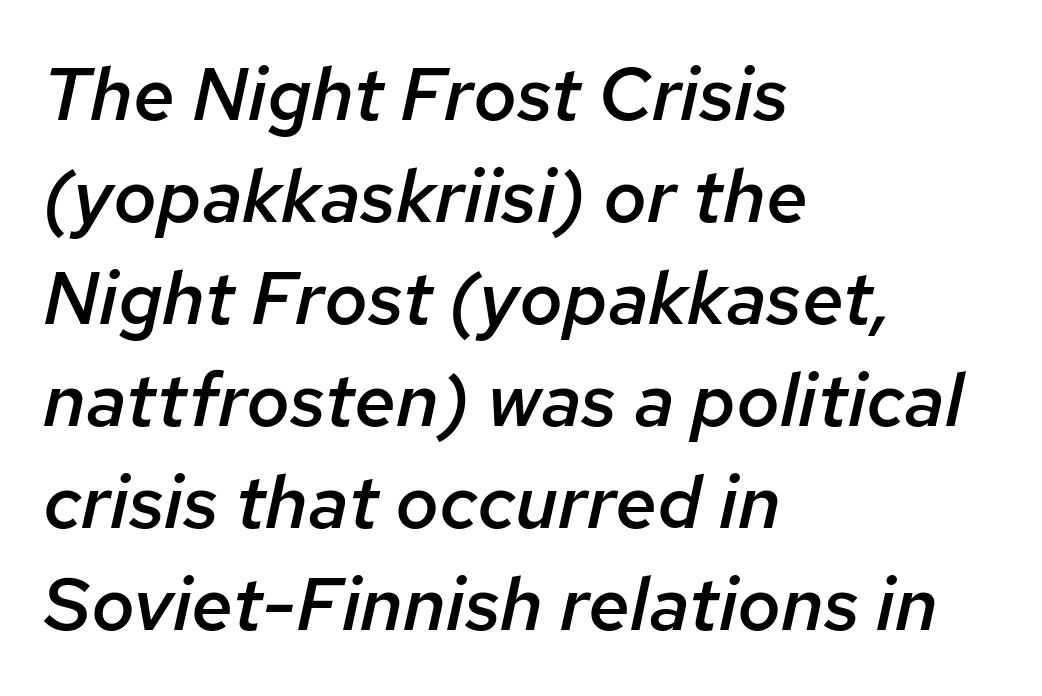
A clean baseline with only descenders dipping below it. Line spacing here is normal. Does the lettering tilt? It does — this is italic. The paragraph has a hard left edge and a soft right edge. Spacing verdict: proportional, widths tailored to each character. Notice the strokes are somewhat thickened but not fully heavy: this is a semibold.
